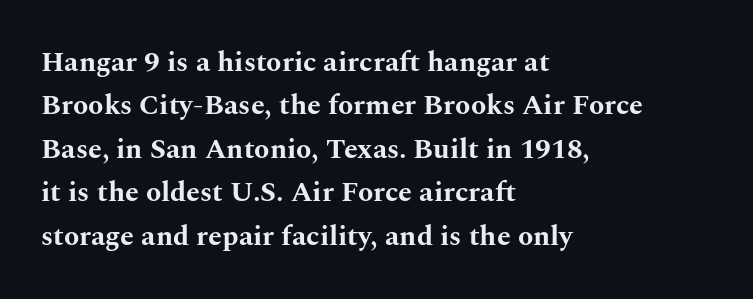
{"serif": "yes", "italic": "no", "bold": "yes", "weight": "bold", "width": "wide", "stroke_contrast": "medium", "x_height": "medium", "monospaced": "no", "underline": "no", "align": "left", "line_spacing": "normal", "line_spacing_ratio": 1.55, "letter_spacing": "normal", "letter_spacing_em": 0.0, "glyph_px": 28}
